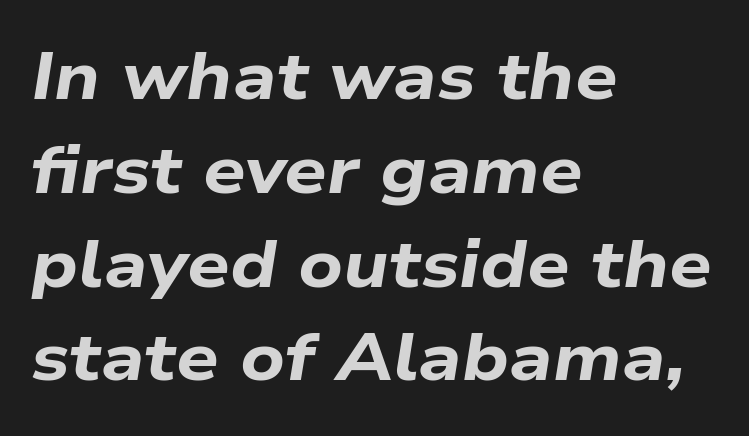
The image shows 67 px bold, wide type, italic (leaning right); set left-aligned, normal line spacing (1.4x), normal letter spacing, not underlined; low stroke contrast and a medium x-height.
